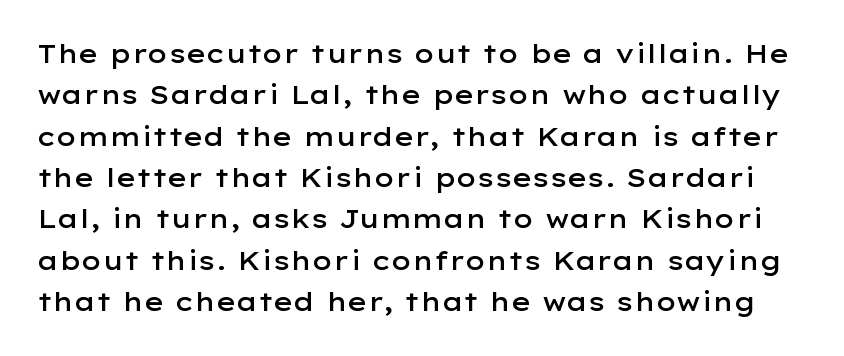
Q: Is the text bold? A: Semi-bold.
Q: Is the text italic (slanted)? A: No, it is upright.
Q: Is the text underlined? A: No.
Q: Is the spacing between letters normal or unusually wide? A: Normal.
Q: Is the spacing between lines tight, normal or loose? A: Normal.
